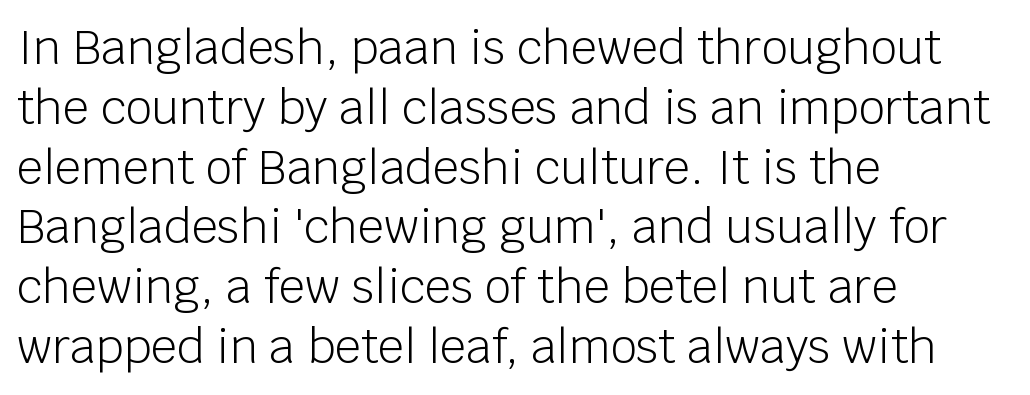
A typesetter would call this proportional, since set widths differ per character. A typesetter would call this zero additional tracking. The lettering stays uniformly vertical, giving the passage a roman look. This sample uses a sans-serif face. Compared with typical paragraphs, the rows here are spaced about the same.
